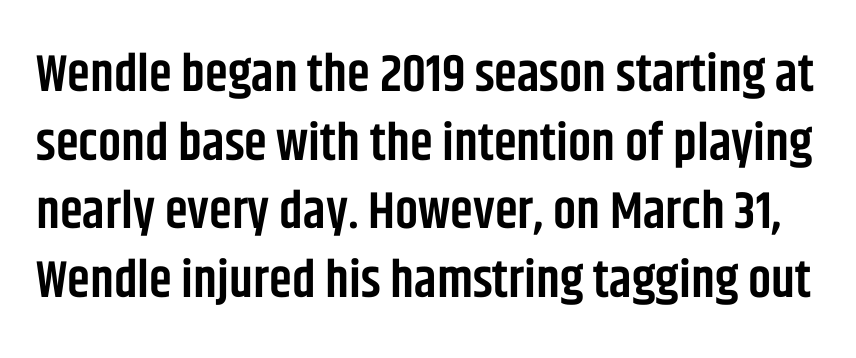
Interline gaps are of average width in this sample. This sample uses plain, unmodified letter spacing. Honestly, there is no underline to notice here at all. Summary of weight: moderately heavy, a semibold.
